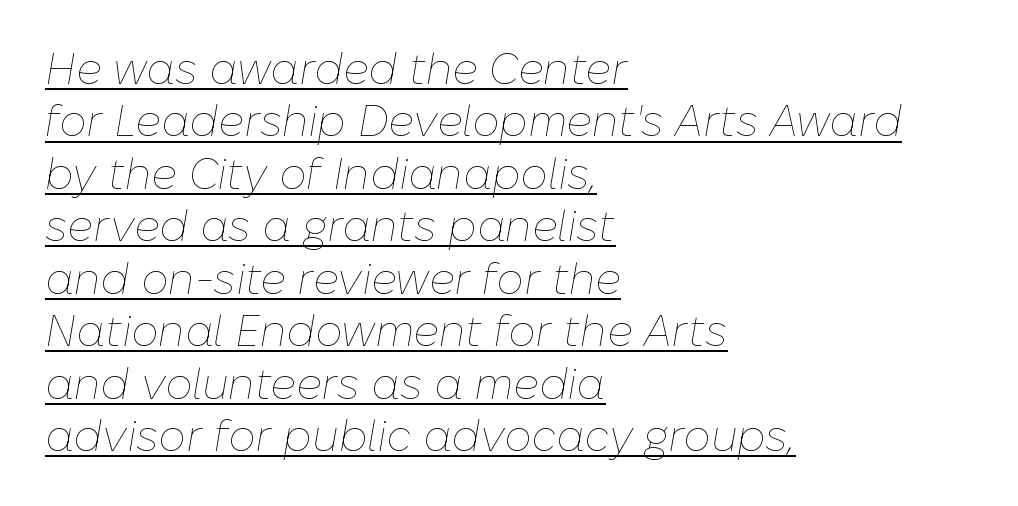
{"italic": "yes", "lean": "right", "slant_degrees": 10, "bold": "no", "weight": "thin", "width": "normal", "stroke_contrast": "low", "x_height": "medium", "monospaced": "no", "underline": "yes", "align": "left", "line_spacing_ratio": 1.22, "letter_spacing": "normal", "letter_spacing_em": 0.0, "glyph_px": 43}
